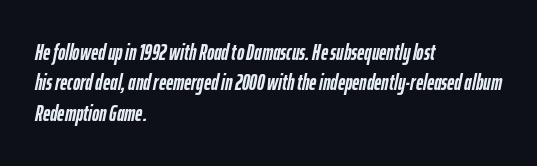
The image shows 22 px bold type, italic (leaning right); set left-aligned, normal line spacing (1.38x), normal letter spacing, not underlined.
